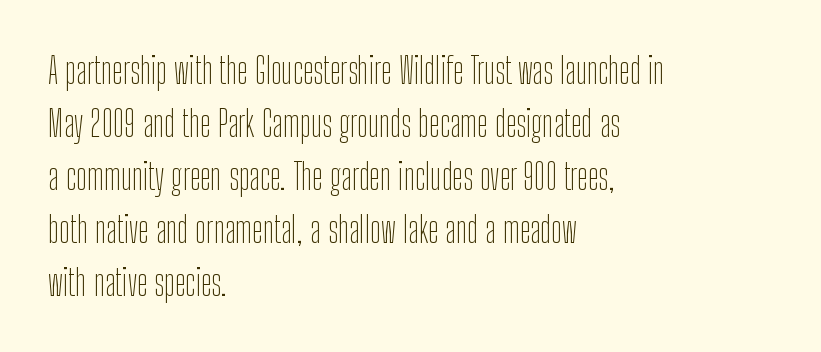
Q: Is the text bold? A: No.
Q: Is the text italic (slanted)? A: No, it is upright.
Q: Is the typeface a serif or a sans-serif typeface? A: Sans-serif.
Q: Is the text underlined? A: No.
Q: How is the paragraph aligned? A: Left-aligned.
Q: Is the spacing between letters normal or unusually wide? A: Normal.
Q: Is the spacing between lines tight, normal or loose? A: Normal.
Q: Width (condensed, normal, or wide)? A: Condensed.
Q: Stroke contrast? A: Low.
Q: x-height? A: Medium.
Q: Monospaced? A: No.
